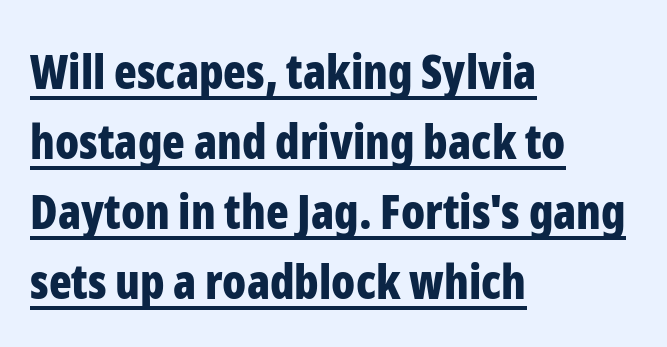
The image shows 47 px bold, condensed sans-serif type, upright; set left-aligned, normal line spacing (1.49x), normal letter spacing, underlined; low stroke contrast and a medium x-height.
